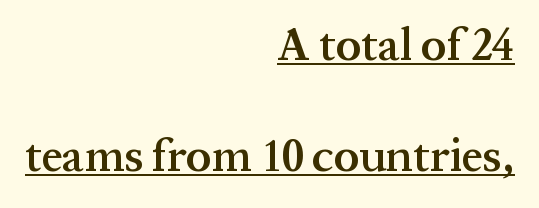
The image shows 46 px semibold serif type, upright; set right-aligned, loose line spacing (2.41x), normal letter spacing, underlined; medium stroke contrast and a medium x-height.
